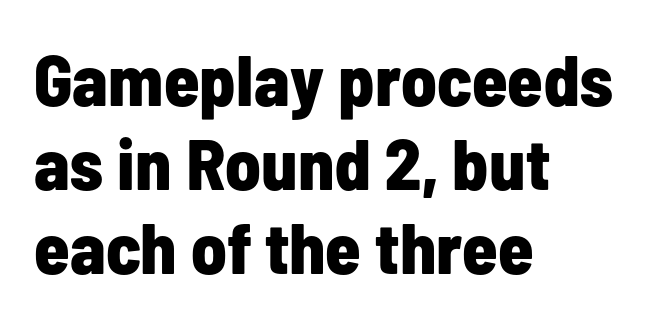
The image shows 72 px bold, condensed sans-serif type, upright; set left-aligned, line spacing 1.17x, normal letter spacing, not underlined; low stroke contrast and a medium x-height.
